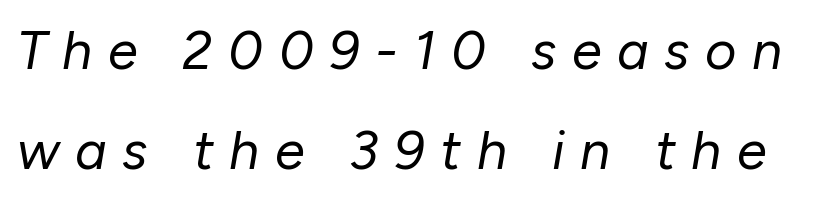
Q: Is the text bold? A: No.
Q: Is the text italic (slanted)? A: Yes, it leans right by about 10 degrees.
Q: Is the text underlined? A: No.
Q: Is the spacing between letters normal or unusually wide? A: Unusually wide.
Q: Width (condensed, normal, or wide)? A: Normal.
Q: Stroke contrast? A: Low.
Q: x-height? A: Medium.
Q: Monospaced? A: No.
